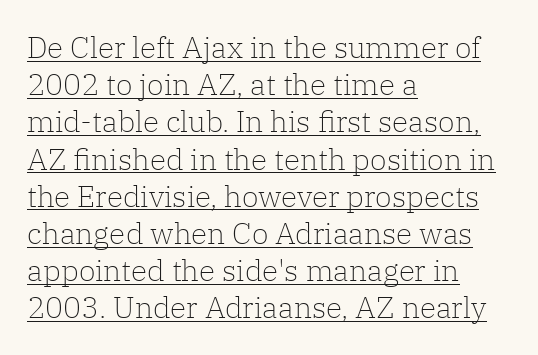
The image shows 30 px light serif type, upright; set left-aligned, line spacing 1.24x, normal letter spacing, underlined; low stroke contrast and a medium x-height.
